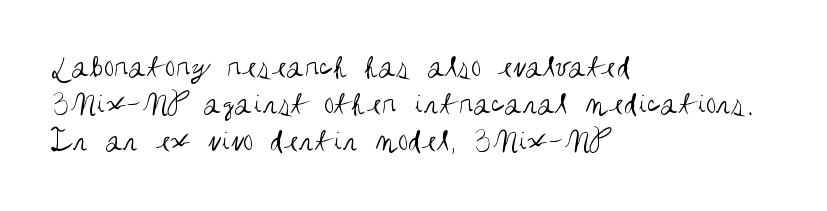
{"serif": "no", "bold": "no", "weight": "regular", "width": "condensed", "stroke_contrast": "medium", "x_height": "large", "monospaced": "no", "underline": "no", "align": "left", "line_spacing": "tight", "line_spacing_ratio": 1.12, "letter_spacing": "normal", "letter_spacing_em": 0.0, "glyph_px": 33}
